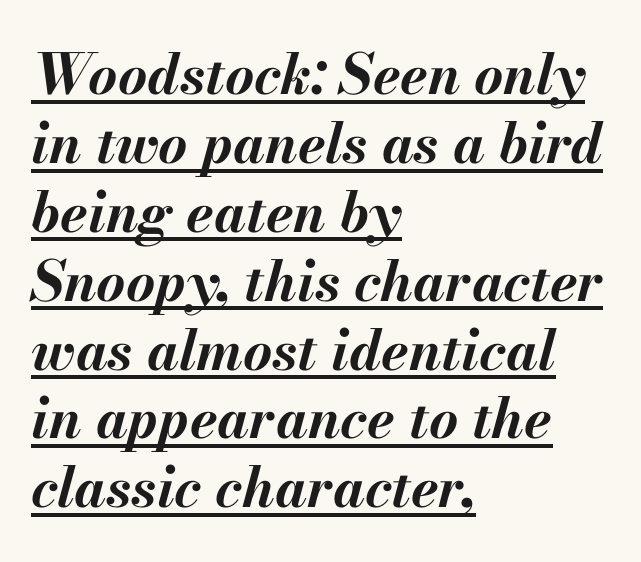
The image shows 56 px bold type, italic (leaning right); set left-aligned, line spacing 1.23x, normal letter spacing, underlined; medium stroke contrast and a small x-height.
